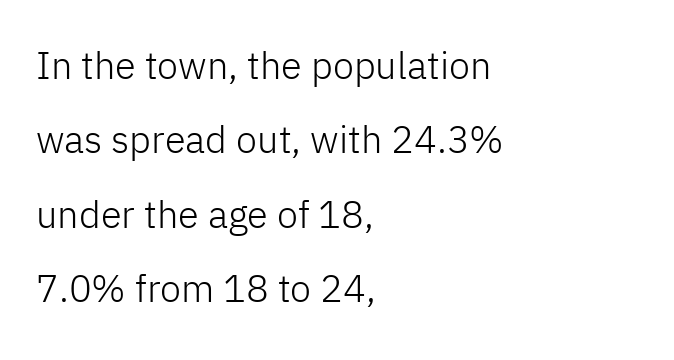
Q: Is the text bold? A: No.
Q: Is the text italic (slanted)? A: No, it is upright.
Q: Is the typeface a serif or a sans-serif typeface? A: Sans-serif.
Q: Is the text underlined? A: No.
Q: How is the paragraph aligned? A: Left-aligned.
Q: Is the spacing between letters normal or unusually wide? A: Normal.
Q: Is the spacing between lines tight, normal or loose? A: Loose.
Q: Width (condensed, normal, or wide)? A: Normal.
Q: Stroke contrast? A: Low.
Q: x-height? A: Medium.
Q: Monospaced? A: No.
